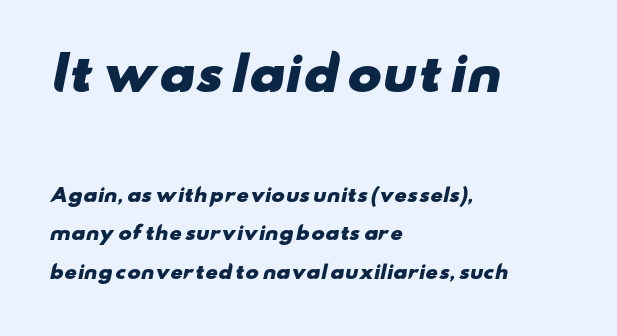
Q: Is the text bold? A: Yes.
Q: Is the typeface a serif or a sans-serif typeface? A: Sans-serif.
Q: Is the text underlined? A: No.
Q: How is the paragraph aligned? A: Left-aligned.
Q: Is the spacing between letters normal or unusually wide? A: Normal.
Q: Is the spacing between lines tight, normal or loose? A: Loose.
Q: Which block of text is set in a larger size, the first (top) or the second (bottom)? A: The first (top) one.
Q: Width (condensed, normal, or wide)? A: Wide.
Q: Stroke contrast? A: Low.
Q: x-height? A: Small.
Q: Monospaced? A: No.
